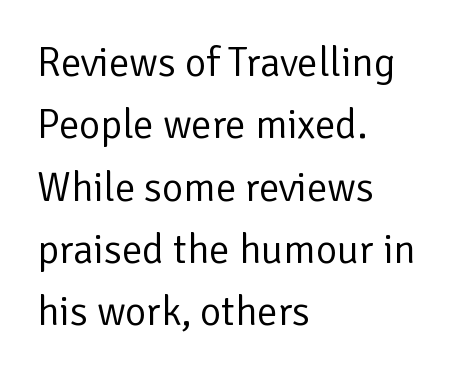
{"serif": "no", "italic": "no", "bold": "no", "weight": "regular", "width": "normal", "stroke_contrast": "low", "x_height": "medium", "monospaced": "no", "underline": "no", "align": "left", "line_spacing": "normal", "line_spacing_ratio": 1.52, "letter_spacing": "normal", "letter_spacing_em": 0.0, "glyph_px": 41}
